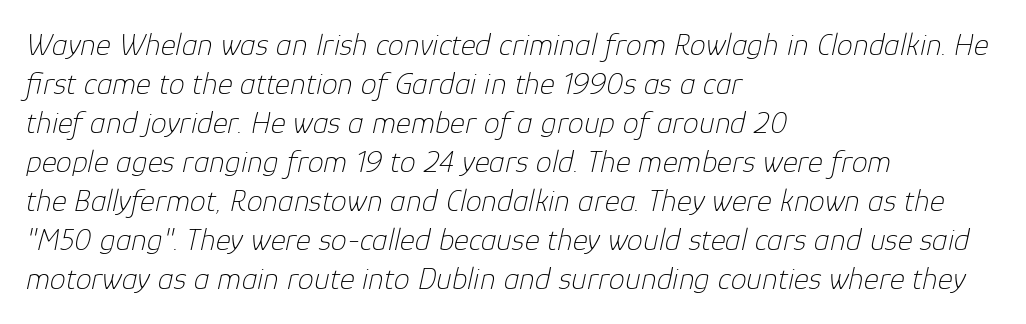
Observe the ordinary spacing: letters are neighbours, not strangers. The face used here is proportionally spaced, like ordinary book or web type. Where is the straight margin? On the left. When letters slant like this, we call the style italic. On a weight scale, this lands at 450 or below. Just letters on the line, the space beneath them empty.
